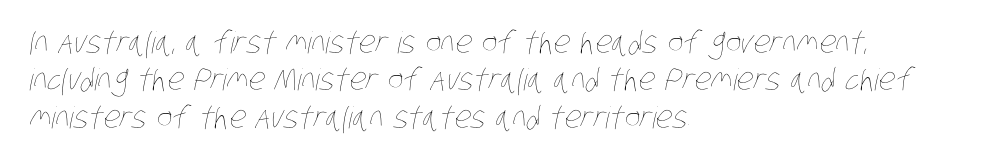
{"bold": "no", "weight": "thin", "width": "condensed", "stroke_contrast": "low", "x_height": "large", "monospaced": "no", "underline": "no", "align": "left", "line_spacing": "normal", "line_spacing_ratio": 1.25, "letter_spacing": "normal", "letter_spacing_em": 0.0, "glyph_px": 30}
